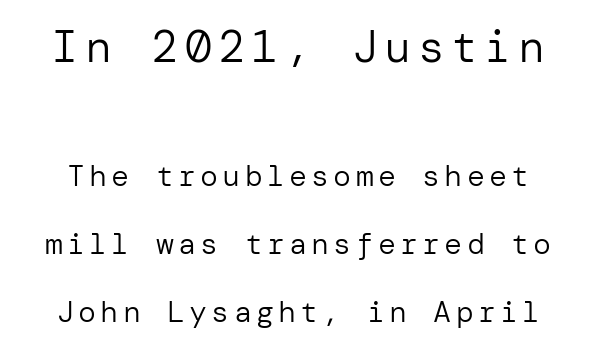
The image shows 45 px regular-weight sans-serif type, upright; set loose line spacing (2.28x), not underlined; the first (top) block is 1.5x larger; low stroke contrast and a medium x-height.
